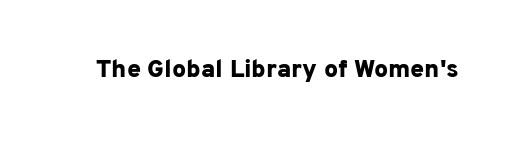
Underlining? Definitely not there. Strong, thick strokes mark this as bold type. This sample uses an upright cut, with every glyph sitting square on the baseline. A typesetter would call this zero additional tracking.
